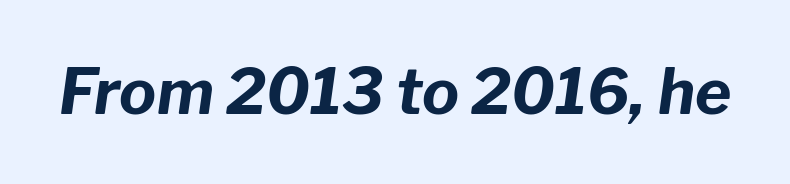
The image shows 62 px bold type, italic (leaning right); set normal letter spacing, not underlined; low stroke contrast and a medium x-height.
